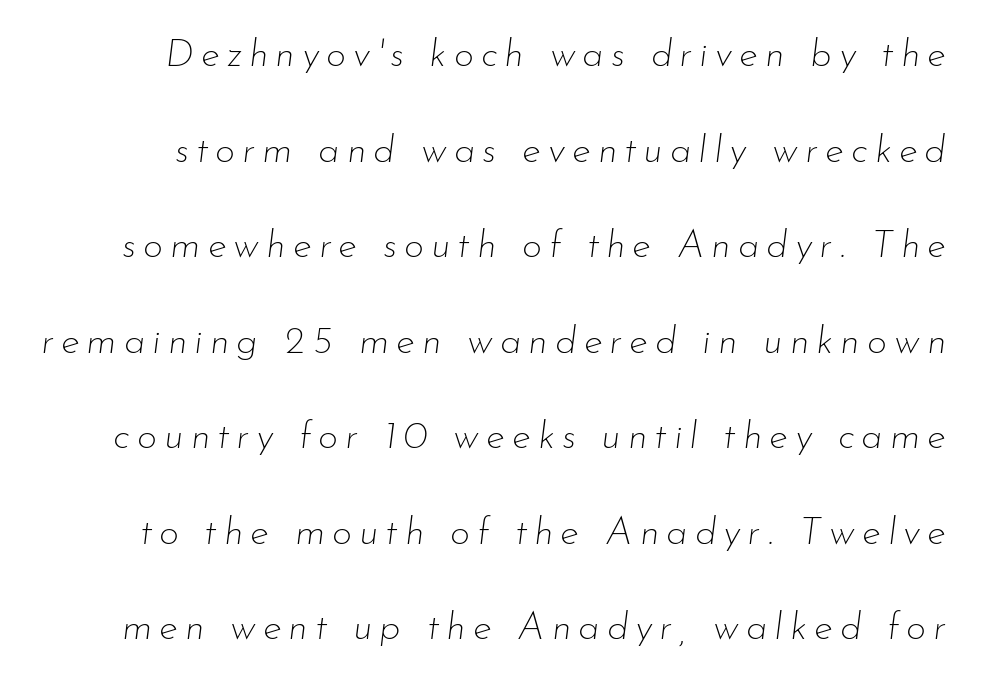
{"italic": "yes", "lean": "right", "slant_degrees": 7, "bold": "no", "weight": "thin", "width": "normal", "stroke_contrast": "low", "x_height": "small", "monospaced": "no", "underline": "no", "line_spacing": "loose", "line_spacing_ratio": 2.45, "glyph_px": 39}
